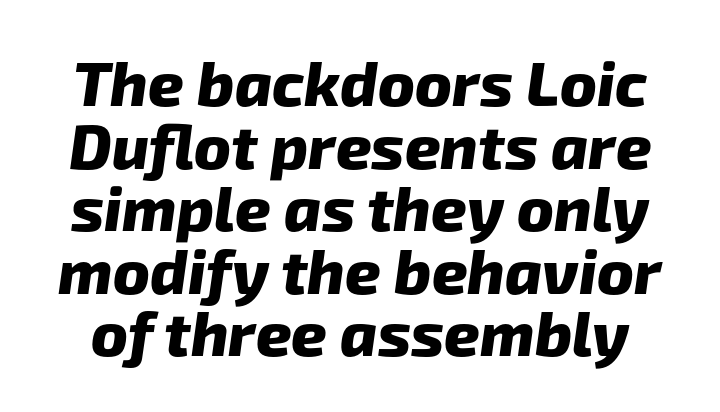
The image shows 62 px heavy sans-serif type; set tight line spacing (1.01x), normal letter spacing, not underlined; low stroke contrast and a medium x-height.
